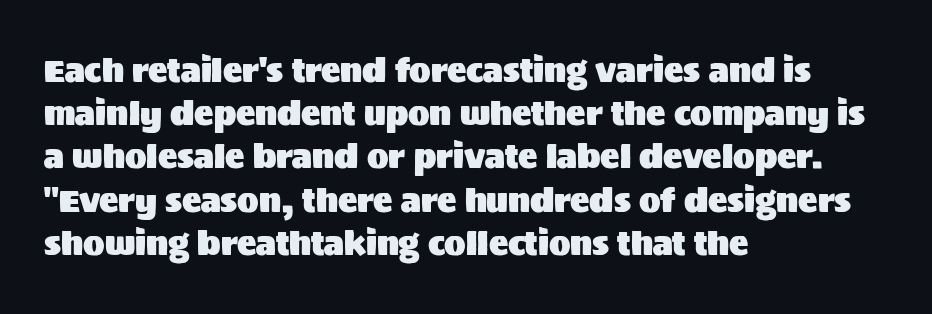
Q: Is the text italic (slanted)? A: No, it is upright.
Q: Is the typeface a serif or a sans-serif typeface? A: Sans-serif.
Q: Is the text underlined? A: No.
Q: How is the paragraph aligned? A: Left-aligned.
Q: Is the spacing between letters normal or unusually wide? A: Normal.
Q: Is the spacing between lines tight, normal or loose? A: Normal.
Q: Width (condensed, normal, or wide)? A: Normal.
Q: Stroke contrast? A: Medium.
Q: x-height? A: Large.
Q: Monospaced? A: No.
